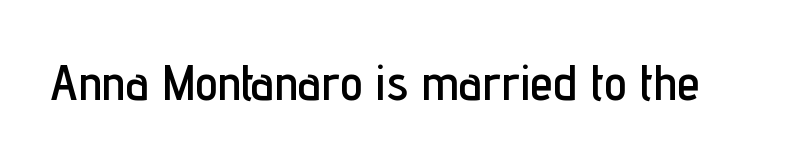
Q: Is the text italic (slanted)? A: No, it is upright.
Q: Is the typeface a serif or a sans-serif typeface? A: Sans-serif.
Q: Is the text underlined? A: No.
Q: Is the spacing between letters normal or unusually wide? A: Normal.
Q: Width (condensed, normal, or wide)? A: Condensed.
Q: Stroke contrast? A: Low.
Q: x-height? A: Medium.
Q: Monospaced? A: No.
